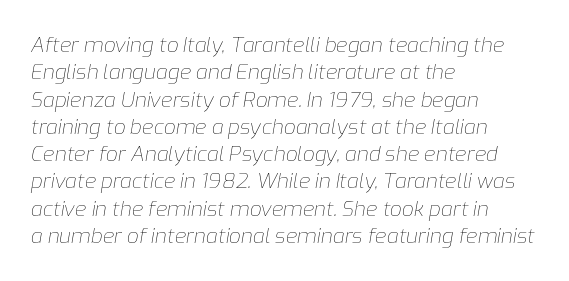
The image shows 21 px text type, italic (leaning right); set left-aligned, normal line spacing (1.3x), normal letter spacing, not underlined.
